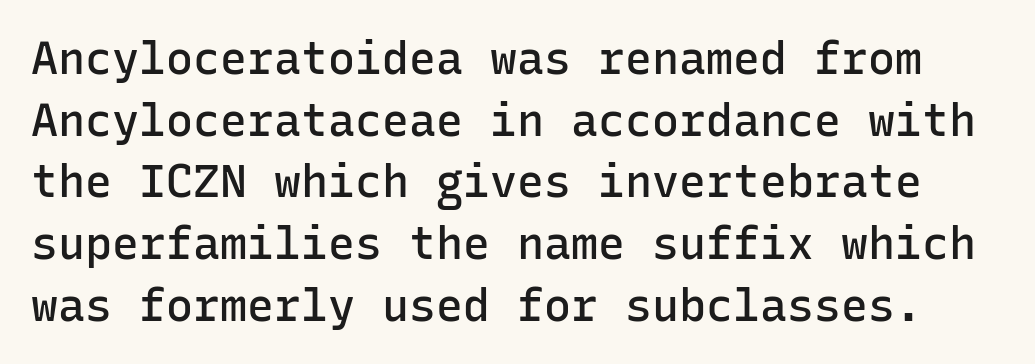
Q: Is the text bold? A: Semi-bold.
Q: Is the text italic (slanted)? A: No, it is upright.
Q: Is the typeface a serif or a sans-serif typeface? A: Sans-serif.
Q: Is the text underlined? A: No.
Q: Is the spacing between letters normal or unusually wide? A: Normal.
Q: Is the spacing between lines tight, normal or loose? A: Normal.
Q: Width (condensed, normal, or wide)? A: Normal.
Q: Stroke contrast? A: Low.
Q: x-height? A: Medium.
Q: Monospaced? A: Yes.
